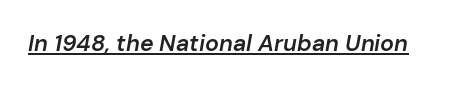
Q: Is the text bold? A: Semi-bold.
Q: Is the text italic (slanted)? A: Yes, it leans right by about 10 degrees.
Q: Is the text underlined? A: Yes.
Q: Is the spacing between letters normal or unusually wide? A: Normal.
